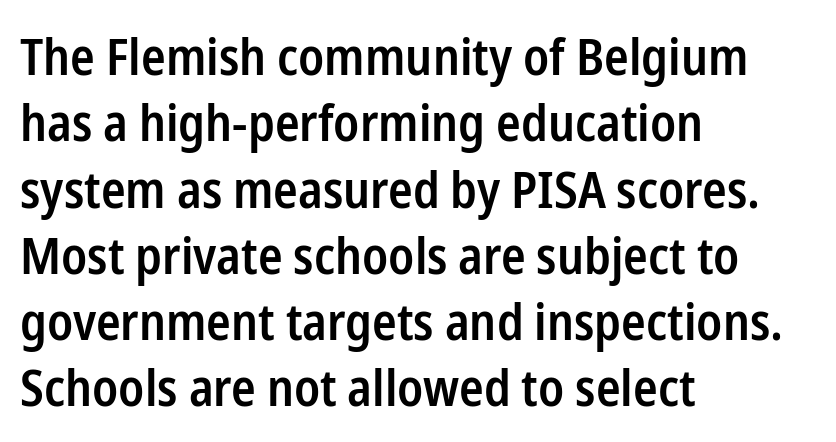
Q: Is the text bold? A: Semi-bold.
Q: Is the text italic (slanted)? A: No, it is upright.
Q: Is the typeface a serif or a sans-serif typeface? A: Sans-serif.
Q: Is the text underlined? A: No.
Q: How is the paragraph aligned? A: Left-aligned.
Q: Is the spacing between letters normal or unusually wide? A: Normal.
Q: Is the spacing between lines tight, normal or loose? A: Normal.
Q: Width (condensed, normal, or wide)? A: Condensed.
Q: Stroke contrast? A: Low.
Q: x-height? A: Medium.
Q: Monospaced? A: No.
